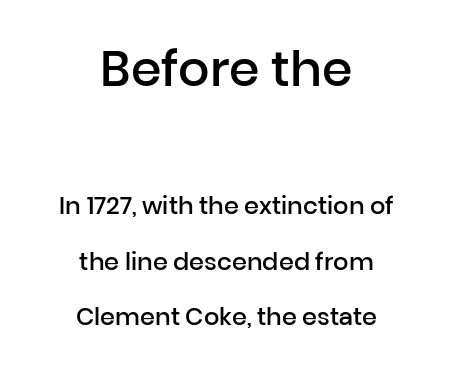
Q: Is the text bold? A: Semi-bold.
Q: Is the text italic (slanted)? A: No, it is upright.
Q: Is the typeface a serif or a sans-serif typeface? A: Sans-serif.
Q: Is the text underlined? A: No.
Q: How is the paragraph aligned? A: Centered.
Q: Is the spacing between letters normal or unusually wide? A: Normal.
Q: Is the spacing between lines tight, normal or loose? A: Loose.
Q: Which block of text is set in a larger size, the first (top) or the second (bottom)? A: The first (top) one.
Q: Width (condensed, normal, or wide)? A: Normal.
Q: Stroke contrast? A: Low.
Q: x-height? A: Medium.
Q: Monospaced? A: No.
